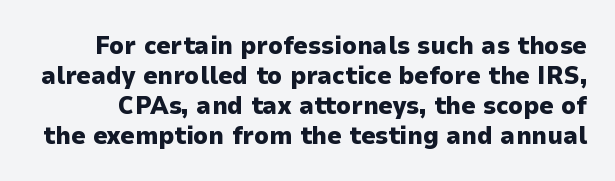
The image shows 25 px bold type, upright; set line spacing 1.2x, normal letter spacing, not underlined.
